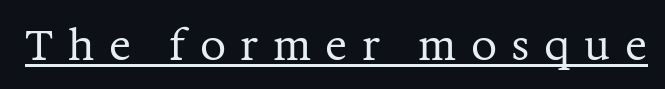
{"serif": "yes", "italic": "no", "bold": "no", "weight": "regular", "width": "normal", "stroke_contrast": "medium", "x_height": "medium", "monospaced": "no", "underline": "yes", "letter_spacing": "wide", "letter_spacing_em": 0.35, "glyph_px": 41}
